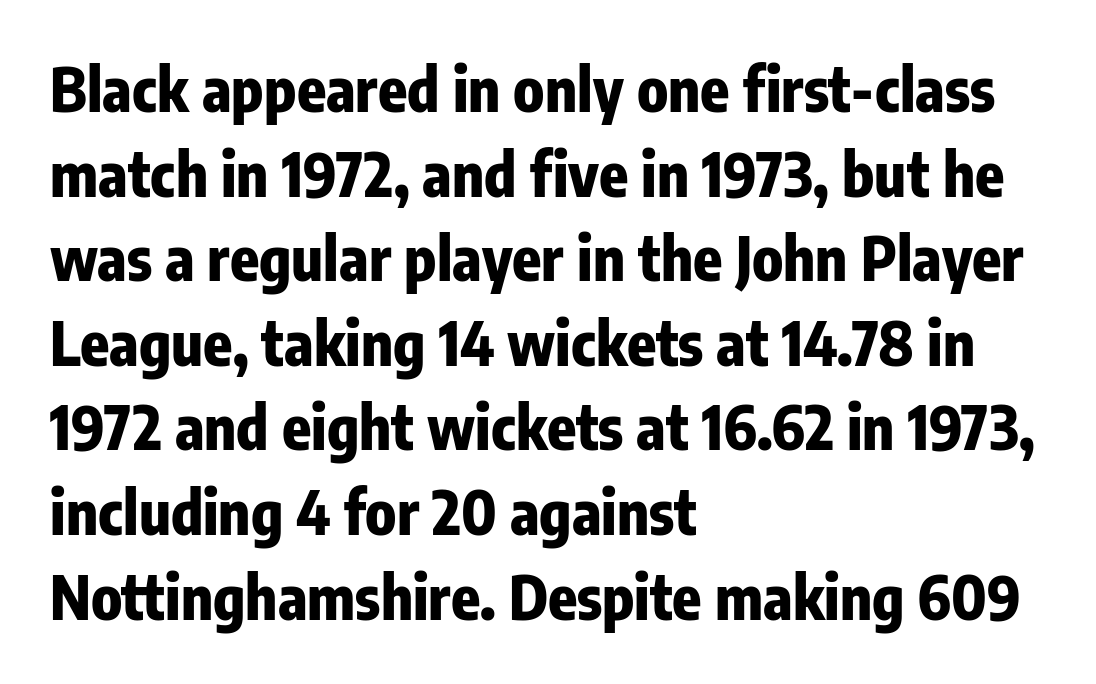
The image shows 60 px heavy, condensed sans-serif type, upright; set left-aligned, normal line spacing (1.41x), normal letter spacing, not underlined; low stroke contrast and a medium x-height.
